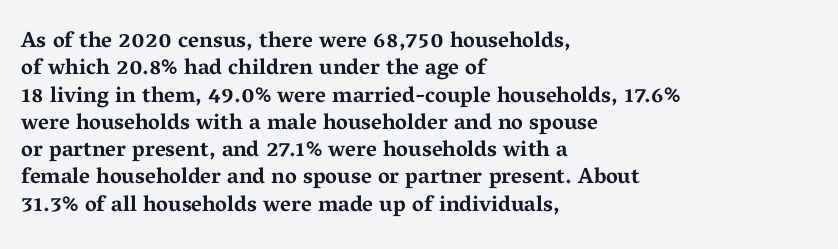
The image shows 22 px bold type, upright; set left-aligned, line spacing 1.24x, normal letter spacing, not underlined.
